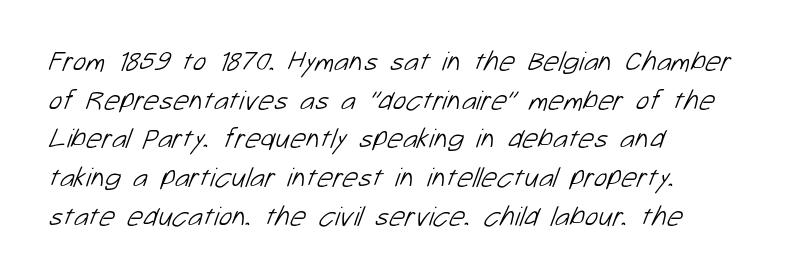
Q: Is the text bold? A: No.
Q: Is the typeface a serif or a sans-serif typeface? A: Sans-serif.
Q: Is the text underlined? A: No.
Q: How is the paragraph aligned? A: Left-aligned.
Q: Is the spacing between letters normal or unusually wide? A: Normal.
Q: Is the spacing between lines tight, normal or loose? A: Normal.
Q: Width (condensed, normal, or wide)? A: Normal.
Q: Stroke contrast? A: Low.
Q: x-height? A: Medium.
Q: Monospaced? A: No.
